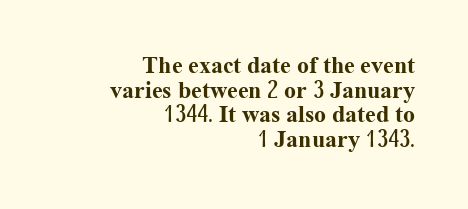
Q: Is the text bold? A: Yes.
Q: Is the text italic (slanted)? A: No, it is upright.
Q: Is the text underlined? A: No.
Q: How is the paragraph aligned? A: Right-aligned.
Q: Is the spacing between letters normal or unusually wide? A: Normal.
Q: Is the spacing between lines tight, normal or loose? A: Tight.
